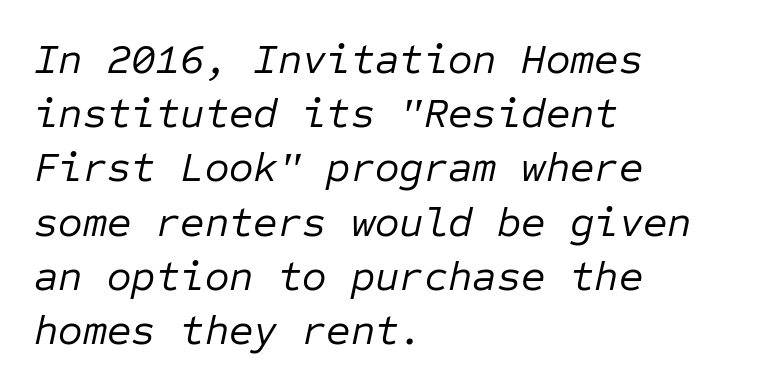
The image shows 42 px regular-weight type, italic (leaning right), monospaced; set left-aligned, normal line spacing (1.29x), normal letter spacing, not underlined; low stroke contrast and a medium x-height.
